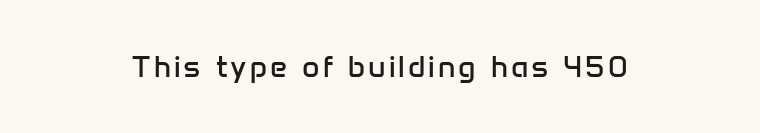
{"serif": "no", "italic": "no", "bold": "no", "weight": "regular", "width": "normal", "stroke_contrast": "low", "x_height": "medium", "monospaced": "no", "underline": "no", "align": "center", "glyph_px": 30}
